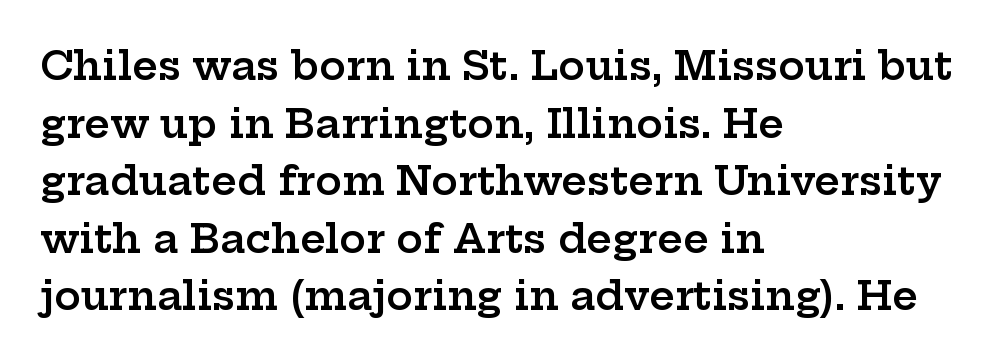
Each line starts at the same left margin while the right side varies. Letterform terminals end in serifs throughout the passage. The letters stand upright; this is a roman face. Has an underline been added? It has not. Here the glyphs are tracked normally, forming tight word shapes.
